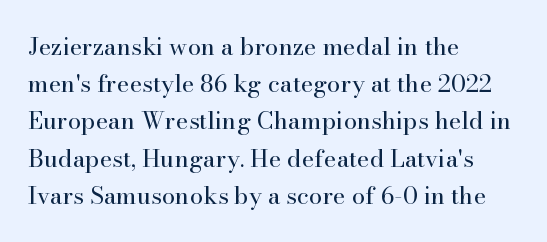
Ordinary non-slanted type is in use. This sample uses plain, unmodified letter spacing. Has an underline been added? It has not. The designer left line spacing at the default. The cut favours lightness, reaching ordinary text weight at its darkest. Layout note: lines flush left.
